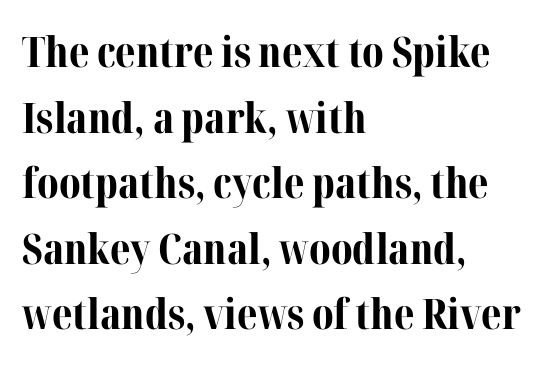
The image shows 42 px bold serif type, upright; set left-aligned, normal line spacing (1.56x), normal letter spacing, not underlined; medium stroke contrast and a medium x-height.
